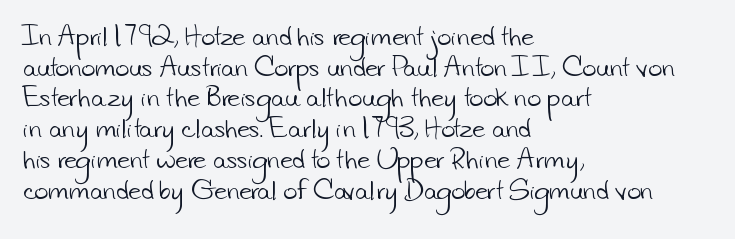
The image shows 24 px text type; set left-aligned, normal line spacing (1.28x), normal letter spacing, not underlined.
